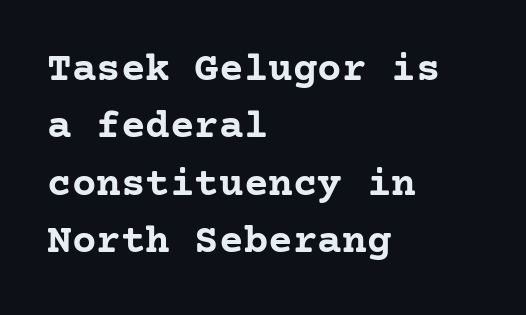
Q: Is the text bold? A: Yes.
Q: Is the text italic (slanted)? A: No, it is upright.
Q: Is the typeface a serif or a sans-serif typeface? A: Serif.
Q: Is the text underlined? A: No.
Q: How is the paragraph aligned? A: Left-aligned.
Q: Is the spacing between letters normal or unusually wide? A: Normal.
Q: Is the spacing between lines tight, normal or loose? A: Normal.
Q: Width (condensed, normal, or wide)? A: Normal.
Q: Stroke contrast? A: Low.
Q: x-height? A: Medium.
